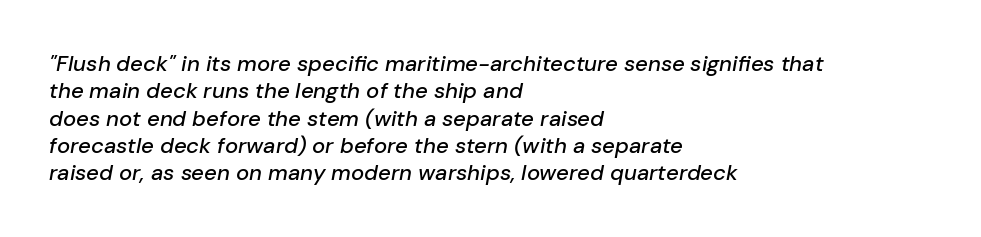
{"italic": "yes", "lean": "right", "slant_degrees": 10, "underline": "no", "align": "left", "line_spacing_ratio": 1.24, "letter_spacing": "normal", "letter_spacing_em": 0.0, "glyph_px": 22}
